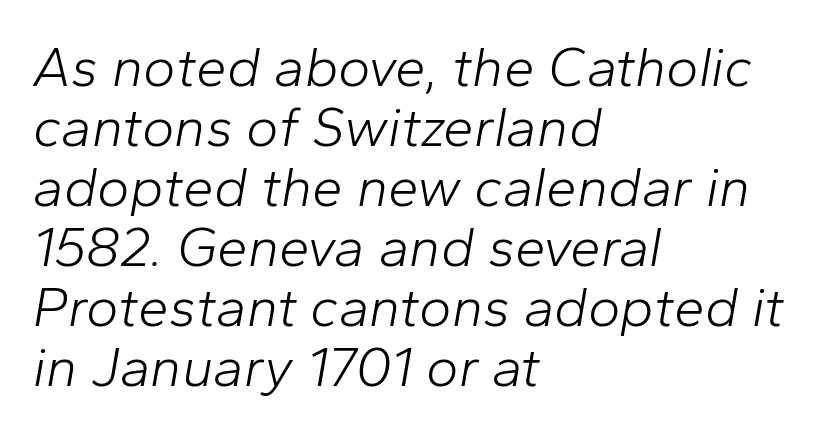
Is this a fixed-width face? No — the glyphs have proportional, varying widths. Line beginnings align vertically; line endings do not. These lines keep a tight, regular rhythm from letter to letter. Anything drawn beneath the words? Only blank space.
